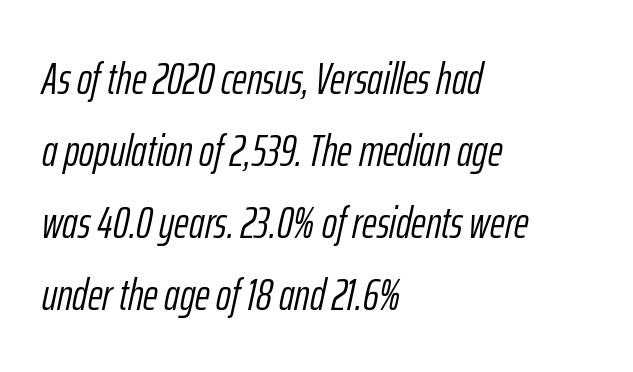
Compared with typical body copy, the letter spacing here is the same. Line starts are locked; line ends wander. Evenly set lines give the paragraph a standard silhouette. Notice how the stems are inclined rather than vertical — that's the hallmark of italics.
